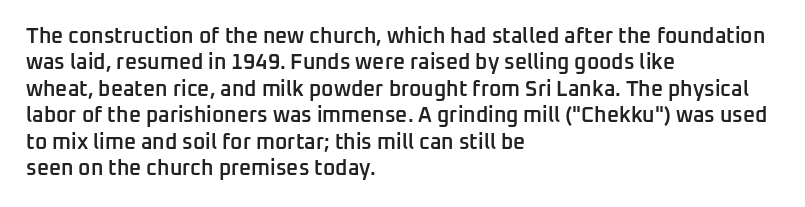
Its strokes are somewhat broadened, the hallmark of semibold type. Notice how descenders clear the ascenders below comfortably — that's standard leading. The letters stand straight up with perfectly vertical stems. Compared with a centered layout, this one pins lines to the left instead.
